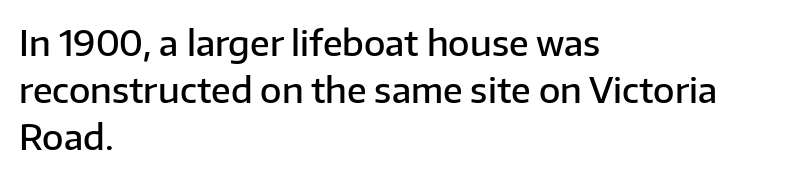
Q: Is the text bold? A: Semi-bold.
Q: Is the text italic (slanted)? A: No, it is upright.
Q: Is the typeface a serif or a sans-serif typeface? A: Sans-serif.
Q: Is the text underlined? A: No.
Q: How is the paragraph aligned? A: Left-aligned.
Q: Is the spacing between letters normal or unusually wide? A: Normal.
Q: Is the spacing between lines tight, normal or loose? A: Normal.
Q: Width (condensed, normal, or wide)? A: Normal.
Q: Stroke contrast? A: Low.
Q: x-height? A: Medium.
Q: Monospaced? A: No.
